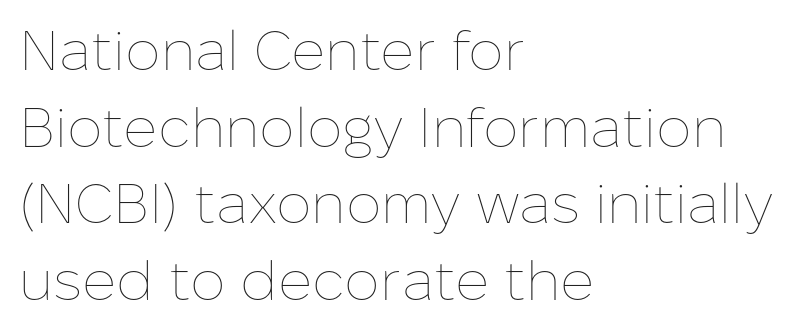
Q: Is the text bold? A: No.
Q: Is the text italic (slanted)? A: No, it is upright.
Q: Is the text underlined? A: No.
Q: How is the paragraph aligned? A: Left-aligned.
Q: Is the spacing between letters normal or unusually wide? A: Normal.
Q: Is the spacing between lines tight, normal or loose? A: Normal.
Q: Width (condensed, normal, or wide)? A: Normal.
Q: Stroke contrast? A: Low.
Q: x-height? A: Medium.
Q: Monospaced? A: No.
